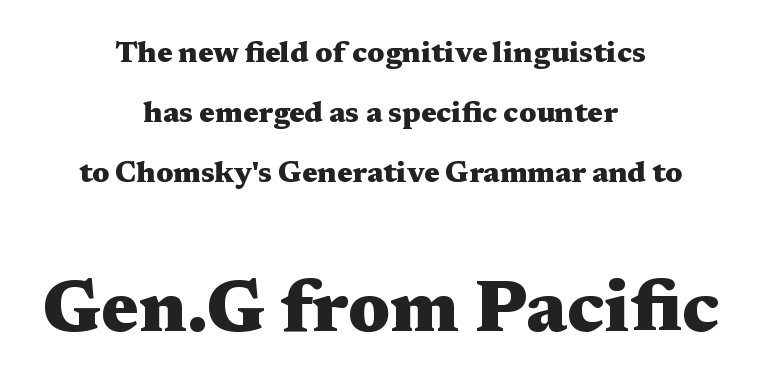
The image shows 72 px heavy, wide serif type, upright; set centered, loose line spacing (2.07x), normal letter spacing, not underlined; the second (bottom) block is 2.48x larger; medium stroke contrast and a medium x-height.
